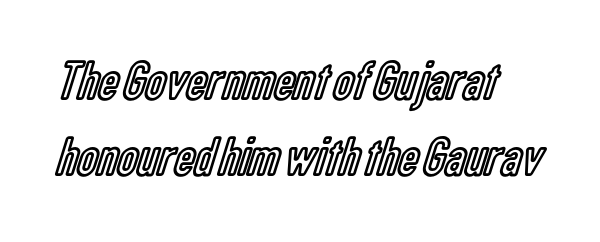
Q: Is the text italic (slanted)? A: Yes.
Q: Is the text underlined? A: No.
Q: How is the paragraph aligned? A: Left-aligned.
Q: Is the spacing between letters normal or unusually wide? A: Normal.
Q: Is the spacing between lines tight, normal or loose? A: Normal.
Q: Width (condensed, normal, or wide)? A: Condensed.
Q: x-height? A: Medium.
Q: Monospaced? A: No.
